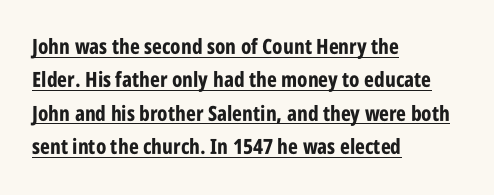
{"italic": "no", "bold": "yes", "underline": "yes", "align": "left", "line_spacing": "normal", "line_spacing_ratio": 1.59, "letter_spacing": "normal", "letter_spacing_em": 0.0, "glyph_px": 21}
